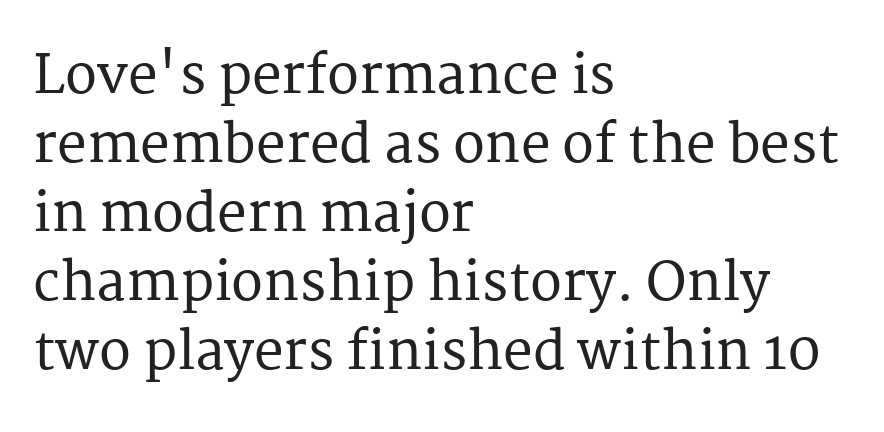
Q: Is the text italic (slanted)? A: No, it is upright.
Q: Is the typeface a serif or a sans-serif typeface? A: Serif.
Q: Is the text underlined? A: No.
Q: How is the paragraph aligned? A: Left-aligned.
Q: Is the spacing between letters normal or unusually wide? A: Normal.
Q: Is the spacing between lines tight, normal or loose? A: Normal.
Q: Width (condensed, normal, or wide)? A: Normal.
Q: Stroke contrast? A: Medium.
Q: x-height? A: Medium.
Q: Monospaced? A: No.
